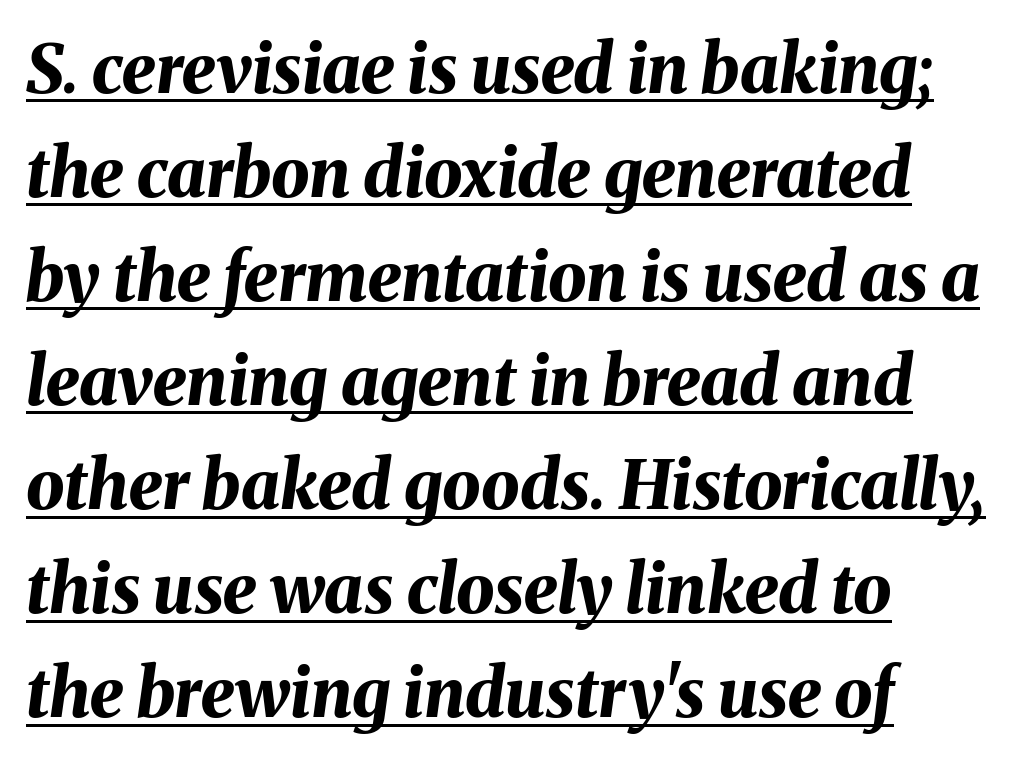
Q: Is the text bold? A: Yes.
Q: Is the text italic (slanted)? A: Yes, it leans right by about 8 degrees.
Q: Is the text underlined? A: Yes.
Q: How is the paragraph aligned? A: Left-aligned.
Q: Is the spacing between letters normal or unusually wide? A: Normal.
Q: Is the spacing between lines tight, normal or loose? A: Normal.
Q: Width (condensed, normal, or wide)? A: Normal.
Q: Stroke contrast? A: Medium.
Q: x-height? A: Medium.
Q: Monospaced? A: No.
